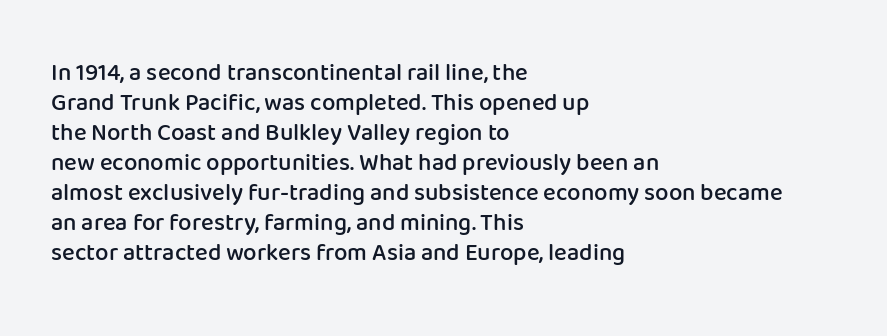
Unmarked baselines from the first word to the last. The leading is moderate, giving the passage an even texture. A bit beefed up — I'd call it semibold rather than bold. Horizontal alignment here is leftward, the default for most running prose. Style check: upright. Honestly, the letter spacing is just normal — you wouldn't notice it.
